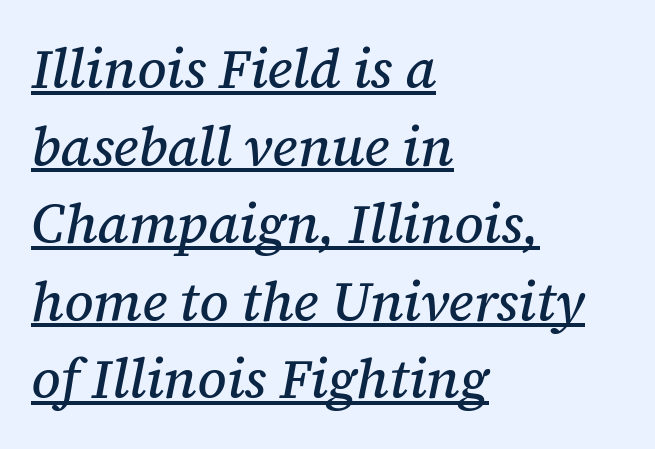
The image shows 55 px serif type, italic (leaning right); set left-aligned, normal line spacing (1.41x), normal letter spacing, underlined; medium stroke contrast and a medium x-height.
